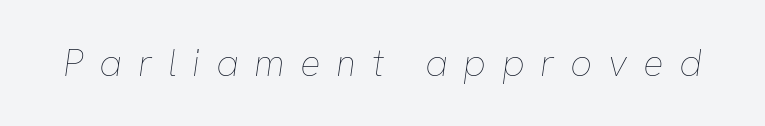
Q: Is the text bold? A: No.
Q: Is the text italic (slanted)? A: Yes, it leans right by about 8 degrees.
Q: Is the text underlined? A: No.
Q: Is the spacing between letters normal or unusually wide? A: Unusually wide.
Q: Width (condensed, normal, or wide)? A: Normal.
Q: Stroke contrast? A: Low.
Q: x-height? A: Medium.
Q: Monospaced? A: No.
